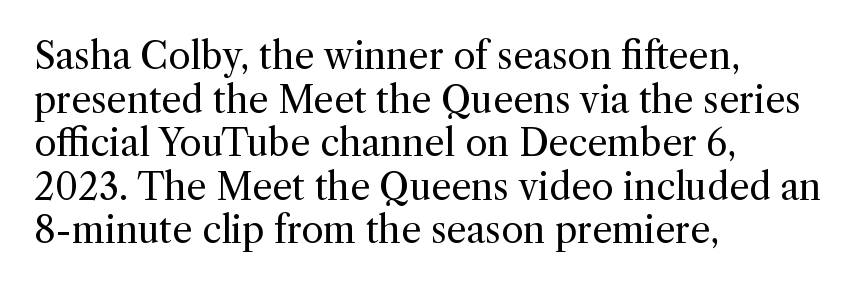
Q: Is the text bold? A: No.
Q: Is the text italic (slanted)? A: No, it is upright.
Q: Is the typeface a serif or a sans-serif typeface? A: Serif.
Q: Is the text underlined? A: No.
Q: How is the paragraph aligned? A: Left-aligned.
Q: Is the spacing between letters normal or unusually wide? A: Normal.
Q: Width (condensed, normal, or wide)? A: Normal.
Q: x-height? A: Medium.
Q: Monospaced? A: No.
